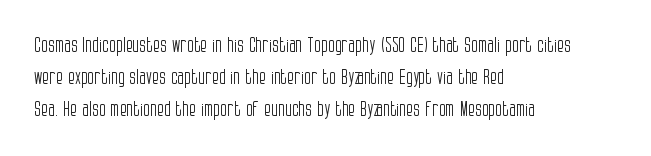
The image shows 20 px text type, upright; set left-aligned, normal line spacing (1.6x), normal letter spacing, not underlined.
